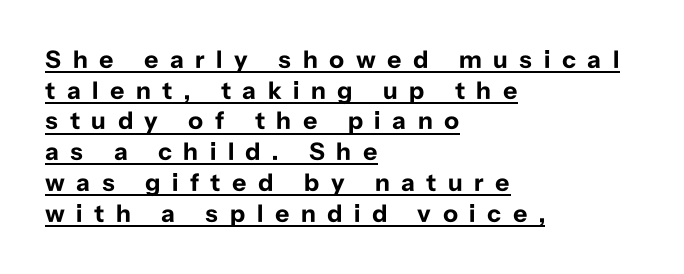
Q: Is the text bold? A: Yes.
Q: Is the text italic (slanted)? A: No, it is upright.
Q: Is the text underlined? A: Yes.
Q: How is the paragraph aligned? A: Left-aligned.
Q: Is the spacing between letters normal or unusually wide? A: Unusually wide.
